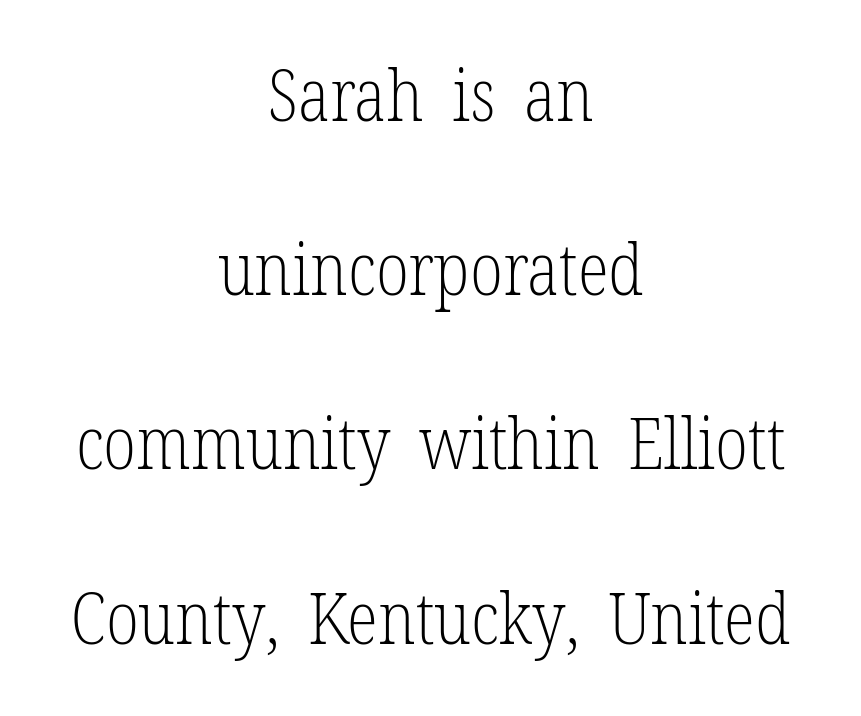
Q: Is the text bold? A: No.
Q: Is the text italic (slanted)? A: No, it is upright.
Q: Is the typeface a serif or a sans-serif typeface? A: Serif.
Q: Is the text underlined? A: No.
Q: How is the paragraph aligned? A: Centered.
Q: Is the spacing between letters normal or unusually wide? A: Normal.
Q: Is the spacing between lines tight, normal or loose? A: Loose.
Q: Width (condensed, normal, or wide)? A: Condensed.
Q: Stroke contrast? A: Low.
Q: x-height? A: Medium.
Q: Monospaced? A: No.
